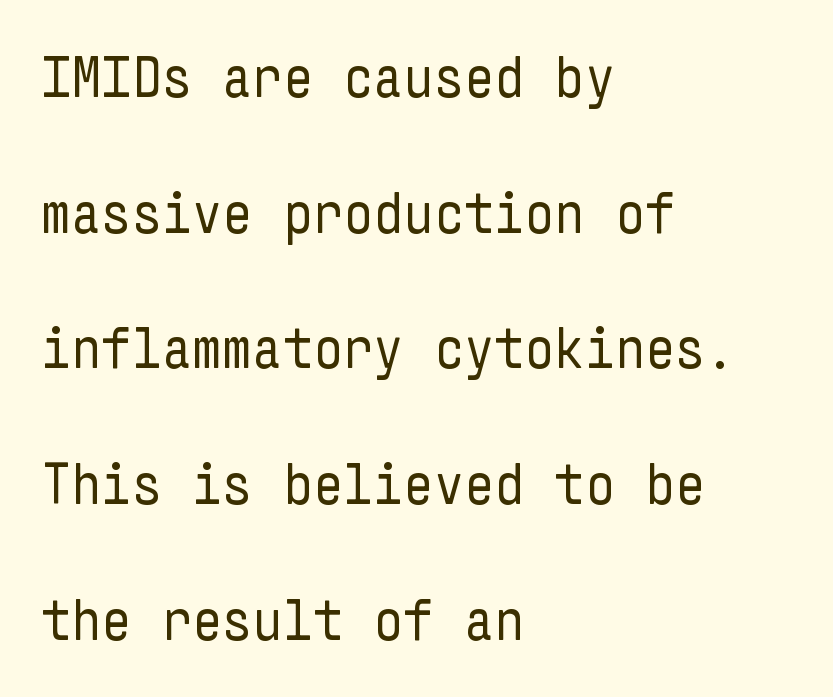
{"serif": "no", "italic": "no", "bold": "no", "weight": "regular", "width": "condensed", "stroke_contrast": "low", "x_height": "medium", "underline": "no", "align": "left", "line_spacing": "loose", "line_spacing_ratio": 2.3, "letter_spacing": "normal", "letter_spacing_em": 0.0, "glyph_px": 59}
